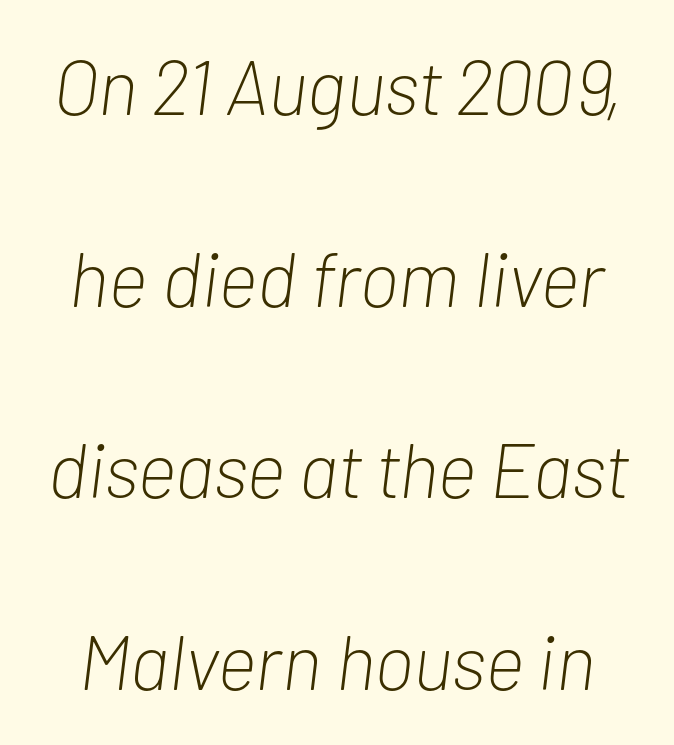
{"italic": "yes", "lean": "right", "slant_degrees": 7, "bold": "no", "weight": "light", "width": "condensed", "stroke_contrast": "low", "x_height": "medium", "monospaced": "no", "underline": "no", "line_spacing": "loose", "line_spacing_ratio": 2.49, "letter_spacing": "normal", "letter_spacing_em": 0.0, "glyph_px": 77}
